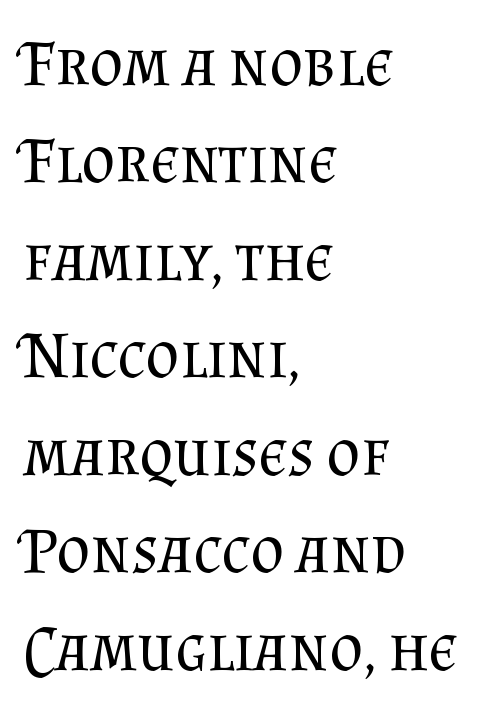
Q: Is the text bold? A: No.
Q: Is the text italic (slanted)? A: No, it is upright.
Q: Is the typeface a serif or a sans-serif typeface? A: Serif.
Q: Is the text underlined? A: No.
Q: How is the paragraph aligned? A: Left-aligned.
Q: Is the spacing between letters normal or unusually wide? A: Normal.
Q: Is the spacing between lines tight, normal or loose? A: Normal.
Q: Width (condensed, normal, or wide)? A: Normal.
Q: Stroke contrast? A: Medium.
Q: x-height? A: Small.
Q: Monospaced? A: No.
